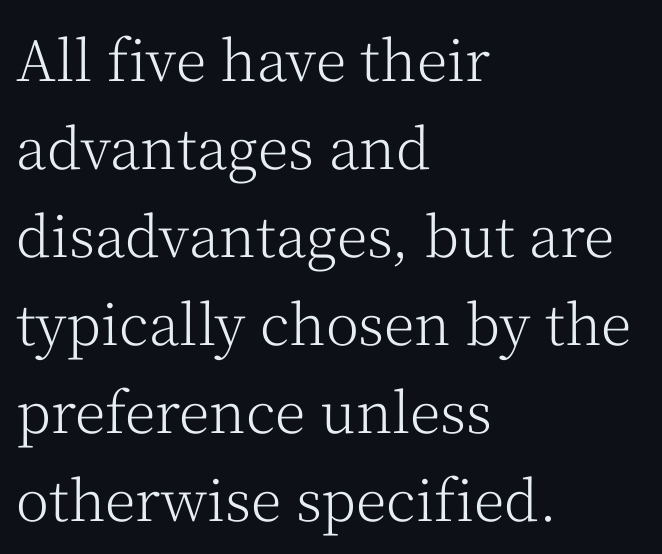
The image shows 56 px light serif type, upright; set left-aligned, normal line spacing (1.57x), normal letter spacing, not underlined; medium stroke contrast and a medium x-height.
